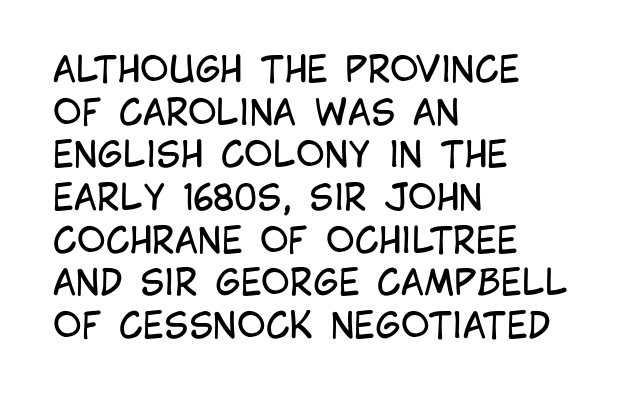
The image shows 35 px regular-weight, condensed sans-serif type, upright; set left-aligned, line spacing 1.22x, normal letter spacing, not underlined; low stroke contrast and a large x-height.
